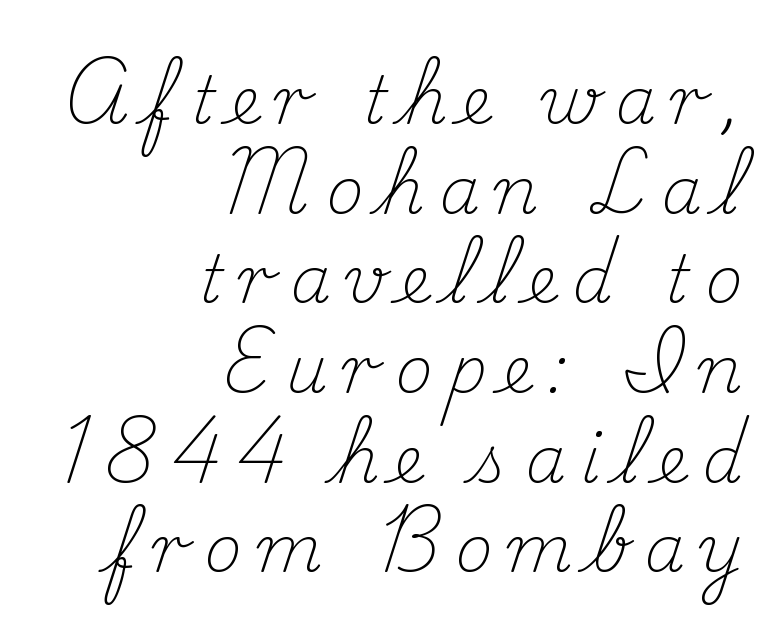
The image shows 65 px light serif type; set right-aligned, normal line spacing (1.38x), unusually wide letter spacing (+0.24 em), not underlined; medium stroke contrast and a small x-height.
